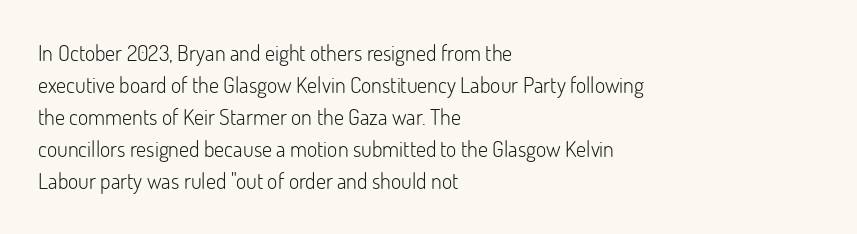
The image shows 22 px text type, upright; set left-aligned, normal line spacing (1.46x), normal letter spacing, not underlined.
